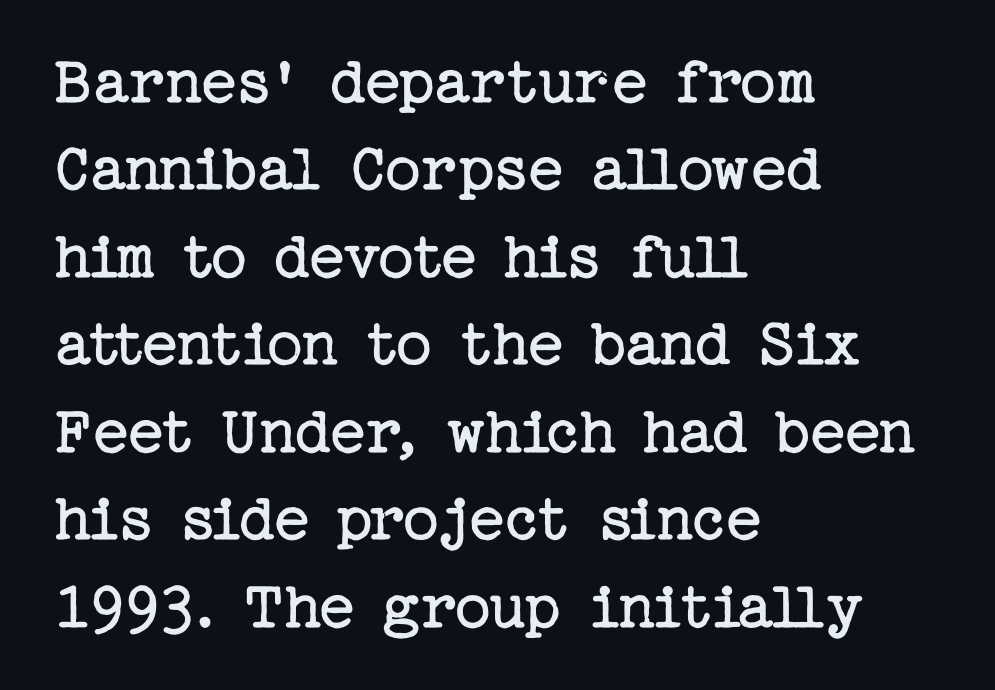
{"serif": "yes", "italic": "no", "bold": "no", "weight": "regular", "width": "normal", "stroke_contrast": "low", "x_height": "medium", "underline": "no", "align": "left", "line_spacing": "normal", "line_spacing_ratio": 1.25, "letter_spacing": "normal", "letter_spacing_em": 0.0, "glyph_px": 70}
